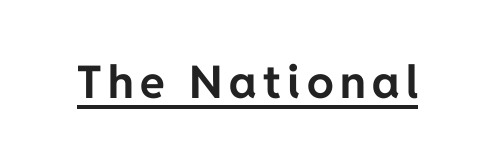
{"serif": "no", "italic": "no", "bold": "yes", "weight": "bold", "width": "normal", "stroke_contrast": "low", "x_height": "medium", "monospaced": "no", "underline": "yes", "glyph_px": 45}
